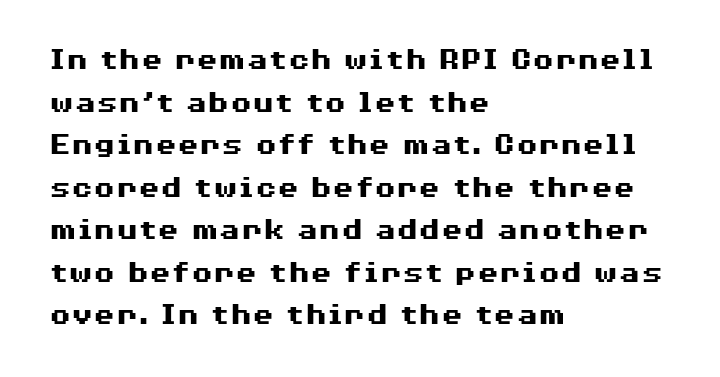
{"serif": "no", "italic": "no", "bold": "yes", "weight": "heavy", "width": "wide", "stroke_contrast": "medium", "x_height": "medium", "monospaced": "no", "underline": "no", "align": "left", "line_spacing": "normal", "line_spacing_ratio": 1.33, "letter_spacing": "normal", "letter_spacing_em": 0.0, "glyph_px": 32}
